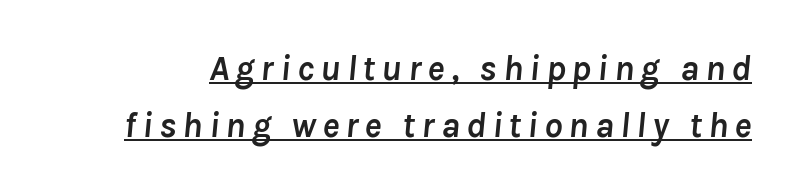
The image shows 36 px semibold type, italic (leaning right); set normal line spacing (1.59x), underlined; low stroke contrast and a medium x-height.
